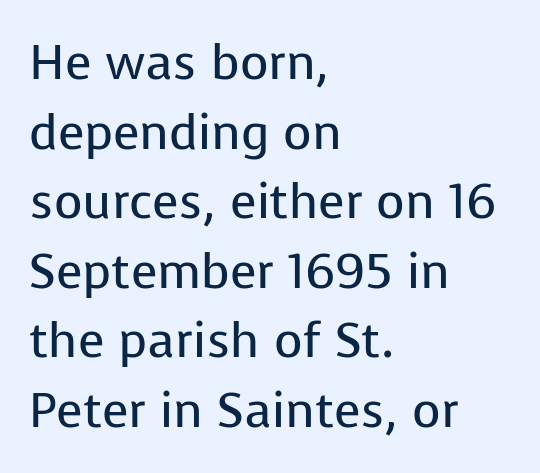
{"serif": "no", "italic": "no", "bold": "no", "weight": "regular", "width": "normal", "stroke_contrast": "low", "x_height": "medium", "monospaced": "no", "underline": "no", "align": "left", "line_spacing": "normal", "line_spacing_ratio": 1.42, "letter_spacing": "normal", "letter_spacing_em": 0.0, "glyph_px": 49}
